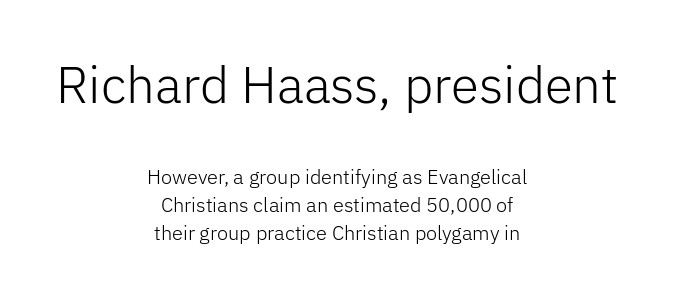
This sample uses a sans-serif face. Short and long lines alike share a common midpoint. These two chunks differ in scale, with the top chunk taking the larger measure. The line-height multiplier appears to be the usual default. Only glyphs here, with clear space below each row. Does extra space separate the letters? No, they use regular spacing.
